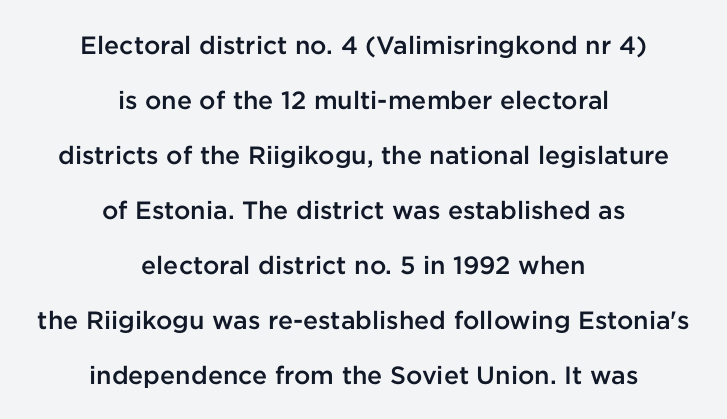
The image shows 25 px text type, upright; set centered, loose line spacing (2.2x), normal letter spacing, not underlined.
